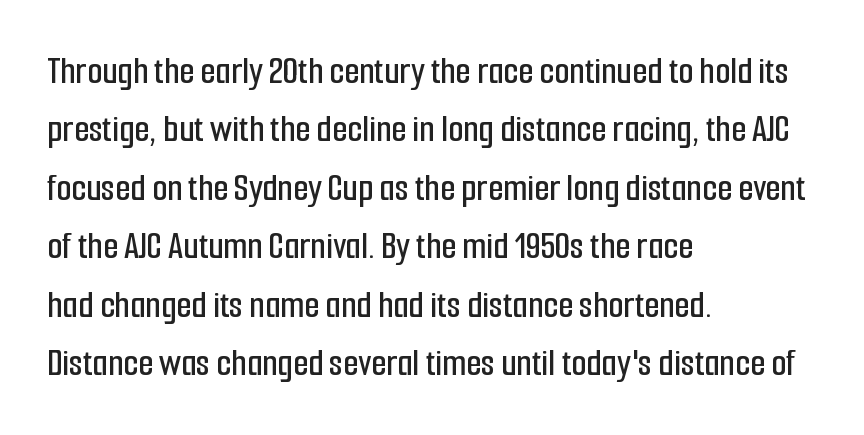
The image shows 39 px condensed sans-serif type, upright; set left-aligned, normal line spacing (1.5x), normal letter spacing, not underlined; low stroke contrast and a medium x-height.
